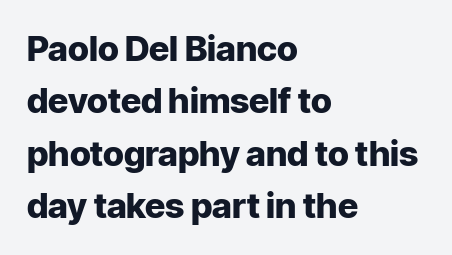
Descender tails drop into unmarked territory. This block has exactly the height ordinary leading produces. The gaps between neighbouring characters are ordinary and unremarkable. Varying glyph widths throughout — classic text-font behaviour.
